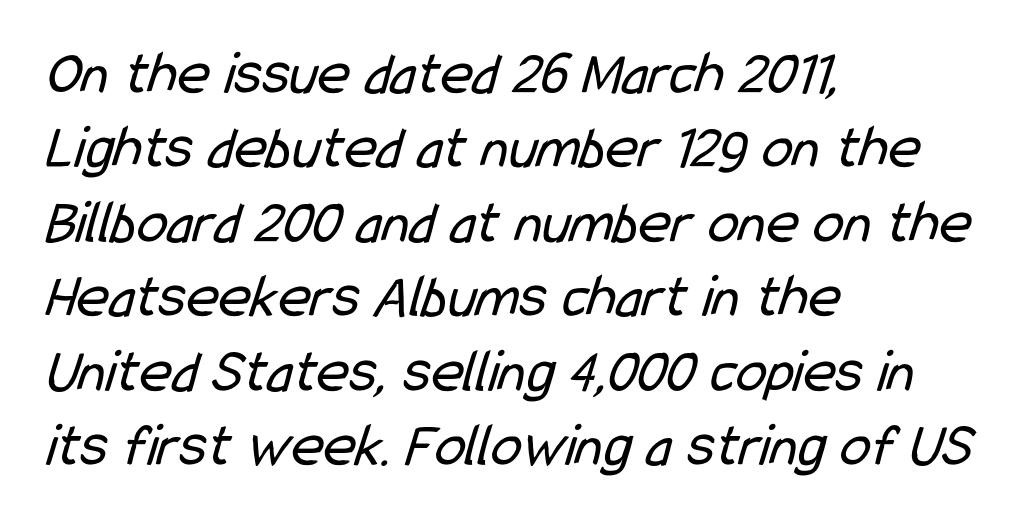
{"serif": "no", "bold": "no", "weight": "regular", "width": "condensed", "stroke_contrast": "low", "x_height": "medium", "monospaced": "no", "underline": "no", "align": "left", "line_spacing_ratio": 1.2, "letter_spacing": "normal", "letter_spacing_em": 0.0, "glyph_px": 62}
